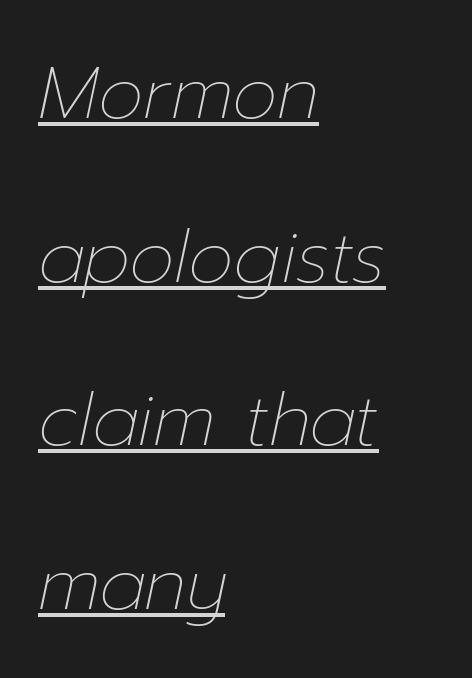
The image shows 73 px thin type, italic (leaning right); set left-aligned, loose line spacing (2.24x), normal letter spacing, underlined; low stroke contrast and a medium x-height.
